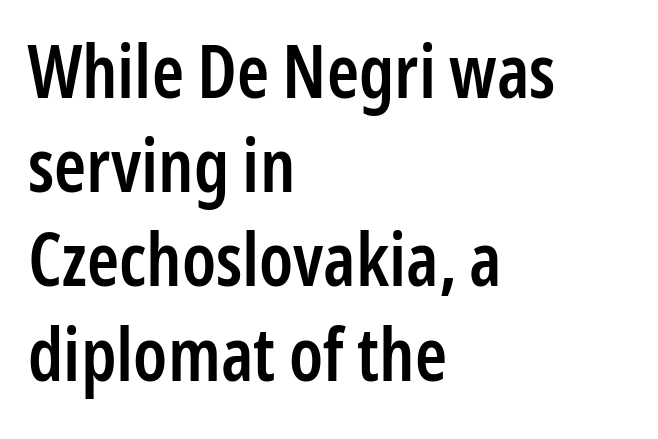
Q: Is the text bold? A: Semi-bold.
Q: Is the text italic (slanted)? A: No, it is upright.
Q: Is the typeface a serif or a sans-serif typeface? A: Sans-serif.
Q: Is the text underlined? A: No.
Q: How is the paragraph aligned? A: Left-aligned.
Q: Is the spacing between letters normal or unusually wide? A: Normal.
Q: Is the spacing between lines tight, normal or loose? A: Normal.
Q: Width (condensed, normal, or wide)? A: Condensed.
Q: Stroke contrast? A: Low.
Q: x-height? A: Medium.
Q: Monospaced? A: No.
